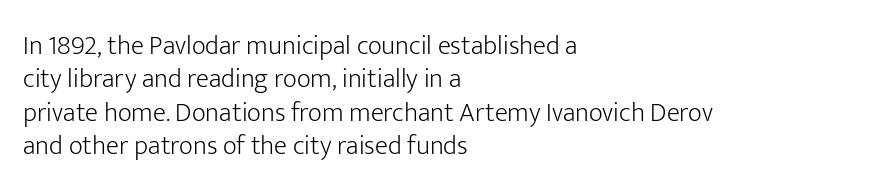
{"italic": "no", "bold": "no", "underline": "no", "align": "left", "line_spacing_ratio": 1.24, "letter_spacing": "normal", "letter_spacing_em": 0.0, "glyph_px": 27}
